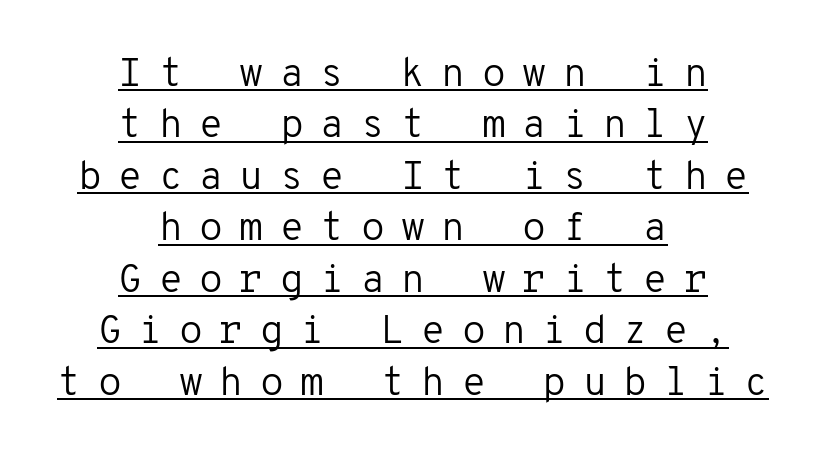
{"serif": "no", "italic": "no", "bold": "no", "weight": "regular", "width": "normal", "stroke_contrast": "low", "x_height": "medium", "monospaced": "yes", "underline": "yes", "align": "center", "line_spacing": "normal", "line_spacing_ratio": 1.32, "letter_spacing": "wide", "letter_spacing_em": 0.42, "glyph_px": 39}
